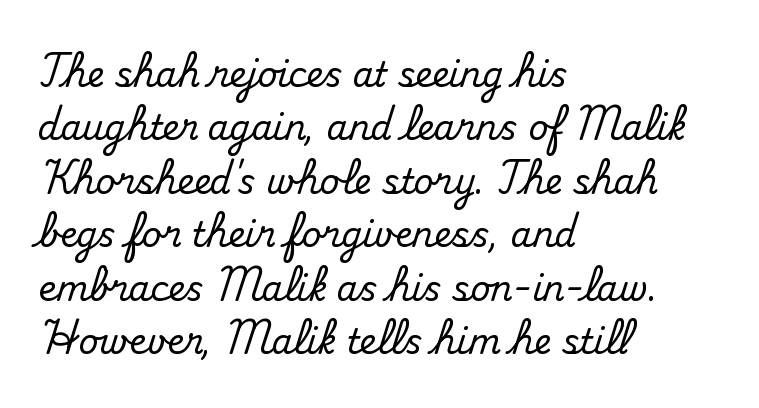
Q: Is the text italic (slanted)? A: Yes.
Q: Is the typeface a serif or a sans-serif typeface? A: Serif.
Q: Is the text underlined? A: No.
Q: How is the paragraph aligned? A: Left-aligned.
Q: Is the spacing between letters normal or unusually wide? A: Normal.
Q: Is the spacing between lines tight, normal or loose? A: Normal.
Q: Width (condensed, normal, or wide)? A: Normal.
Q: Stroke contrast? A: Medium.
Q: x-height? A: Small.
Q: Monospaced? A: No.
